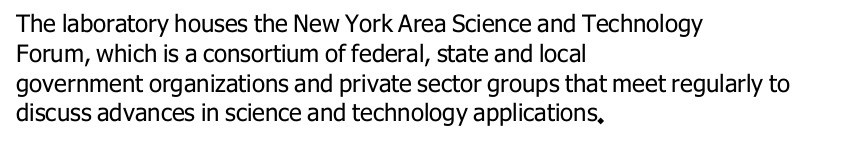
Q: Is the text bold? A: No.
Q: Is the text italic (slanted)? A: No, it is upright.
Q: Is the text underlined? A: No.
Q: How is the paragraph aligned? A: Left-aligned.
Q: Is the spacing between letters normal or unusually wide? A: Normal.
